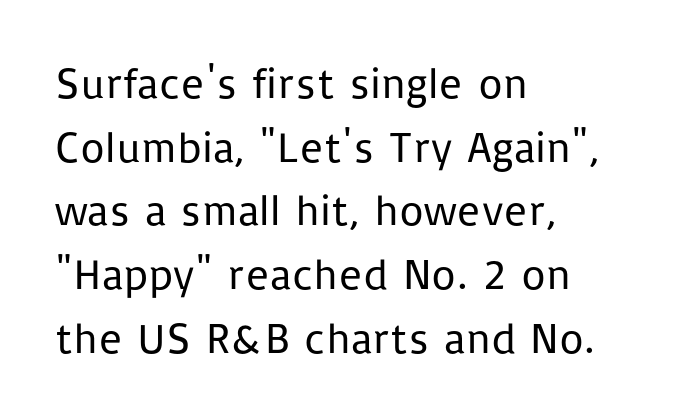
{"serif": "no", "italic": "no", "bold": "no", "weight": "regular", "width": "normal", "stroke_contrast": "low", "x_height": "medium", "monospaced": "no", "underline": "no", "align": "left", "line_spacing": "normal", "line_spacing_ratio": 1.48, "letter_spacing": "normal", "letter_spacing_em": 0.0, "glyph_px": 43}
